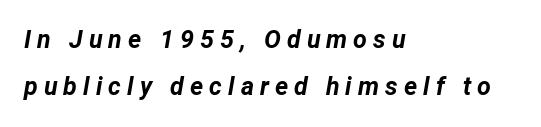
Q: Is the text bold? A: Yes.
Q: Is the text italic (slanted)? A: Yes, it leans right by about 12 degrees.
Q: Is the text underlined? A: No.
Q: How is the paragraph aligned? A: Left-aligned.
Q: Is the spacing between letters normal or unusually wide? A: Unusually wide.
